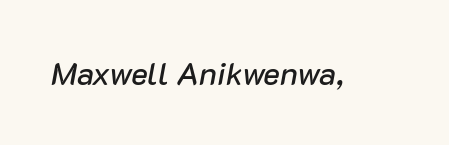
Designer's note — italics engaged. Tracking here is standard; glyphs follow each other at the usual distance. A typesetter would call this proportional, since set widths differ per character. A clean baseline with only descenders dipping below it.
